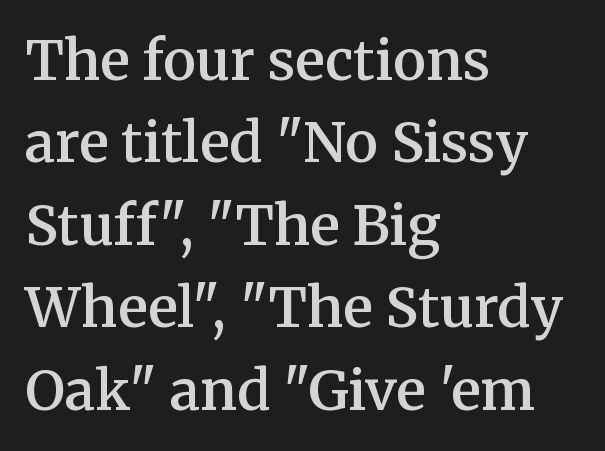
The image shows 55 px semibold serif type, upright; set left-aligned, normal line spacing (1.5x), normal letter spacing, not underlined; medium stroke contrast and a medium x-height.
